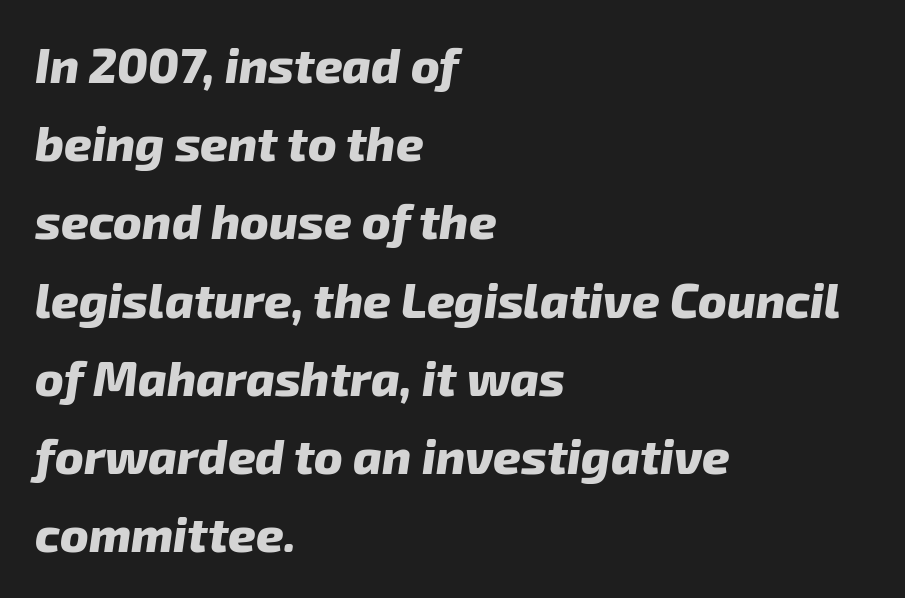
{"italic": "yes", "lean": "right", "slant_degrees": 8, "bold": "yes", "weight": "heavy", "width": "normal", "stroke_contrast": "low", "x_height": "medium", "monospaced": "no", "underline": "no", "align": "left", "line_spacing": "normal", "line_spacing_ratio": 1.63, "letter_spacing": "normal", "letter_spacing_em": 0.0, "glyph_px": 48}
